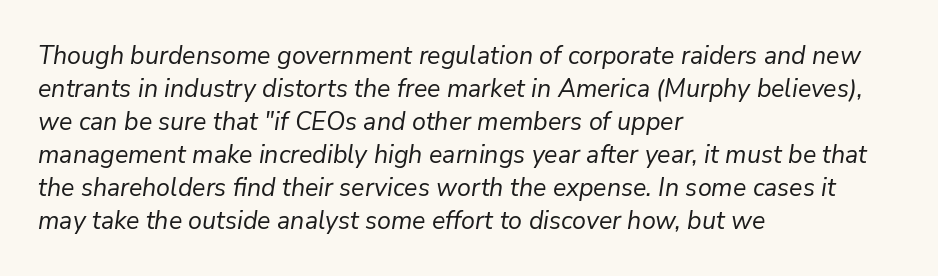
The image shows 25 px text type, italic (leaning right); set left-aligned, normal line spacing (1.32x), normal letter spacing, not underlined.
